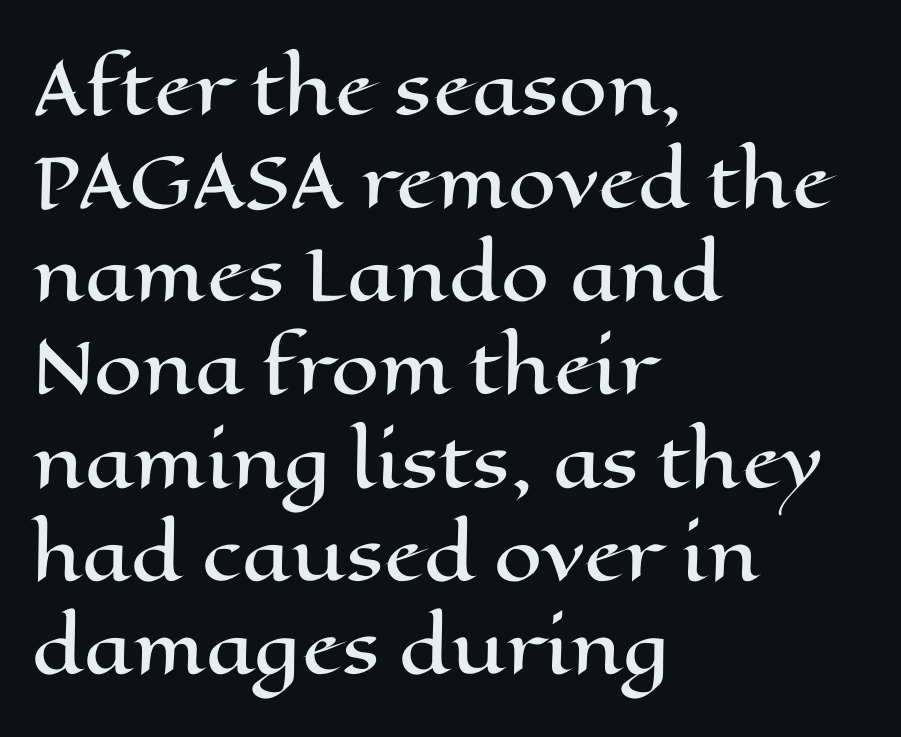
The image shows 69 px wide type, upright; set left-aligned, normal line spacing (1.35x), normal letter spacing, not underlined; high stroke contrast and a medium x-height.
